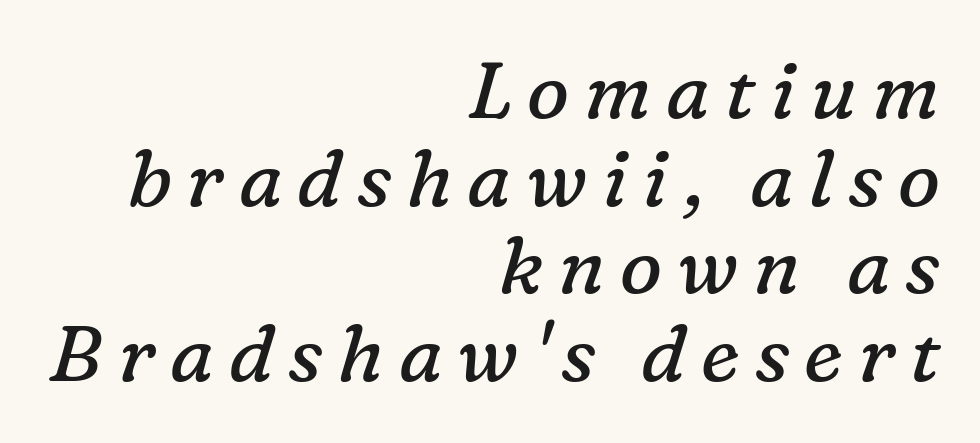
The image shows 79 px regular-weight serif type, italic (leaning right); set right-aligned, tight line spacing (1.11x), not underlined; low stroke contrast and a medium x-height.
